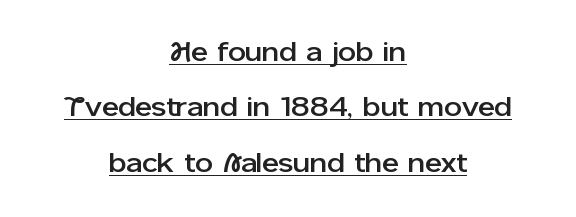
{"serif": "no", "italic": "no", "width": "normal", "stroke_contrast": "low", "x_height": "medium", "monospaced": "no", "underline": "yes", "align": "center", "line_spacing": "loose", "line_spacing_ratio": 1.98, "letter_spacing": "normal", "letter_spacing_em": 0.0, "glyph_px": 28}
